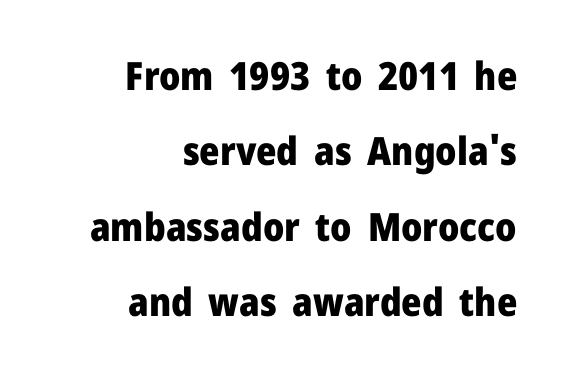
The image shows 39 px heavy sans-serif type, upright; set right-aligned, loose line spacing (1.93x), normal letter spacing, not underlined; low stroke contrast and a medium x-height.
